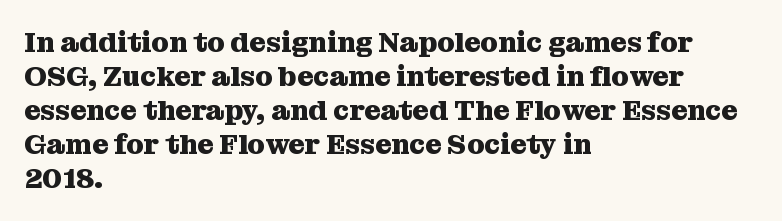
The image shows 28 px heavy serif type, upright; set left-aligned, line spacing 1.21x, normal letter spacing, not underlined; medium stroke contrast and a medium x-height.
